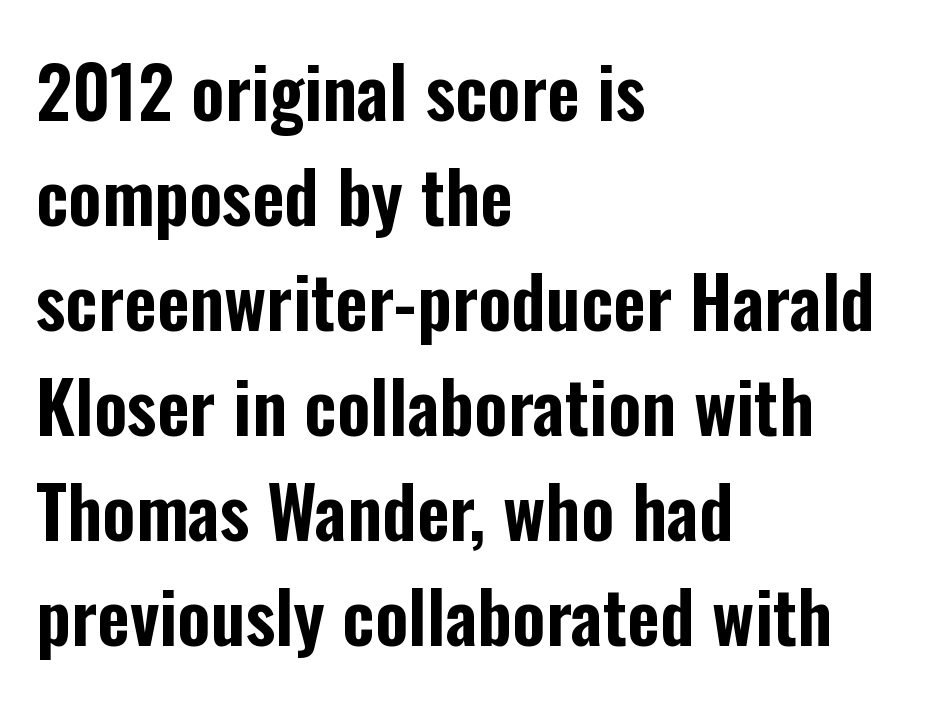
{"serif": "no", "italic": "no", "width": "condensed", "stroke_contrast": "low", "x_height": "medium", "monospaced": "no", "underline": "no", "align": "left", "line_spacing": "normal", "line_spacing_ratio": 1.48, "letter_spacing": "normal", "letter_spacing_em": 0.0, "glyph_px": 71}
